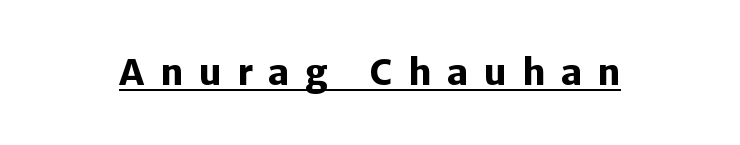
The tracking reads as deliberately expanded to a designer's eye. Nope, not italic — everything's standing straight. Think of a printed novel: that variable character pitch is what you see here. The typesetter has applied underlining to the passage shown.
